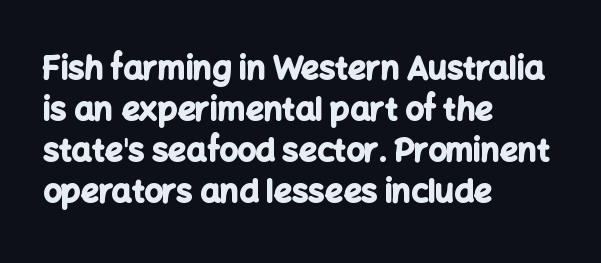
Baseline-to-baseline distance is the conventional proportion of letter height. Looks like regular typesetting: each glyph gets only the width it needs. Horizontal alignment here is leftward, the default for most running prose. Caption: bold face, heavy strokes. Short note: letters normally spaced.
